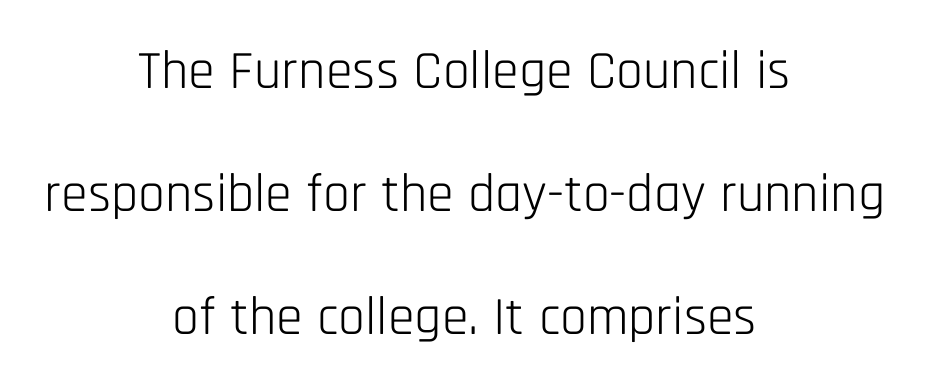
{"serif": "no", "italic": "no", "bold": "no", "weight": "light", "width": "condensed", "stroke_contrast": "low", "x_height": "large", "monospaced": "no", "underline": "no", "align": "center", "line_spacing": "loose", "line_spacing_ratio": 2.28, "letter_spacing": "normal", "letter_spacing_em": 0.0, "glyph_px": 54}
